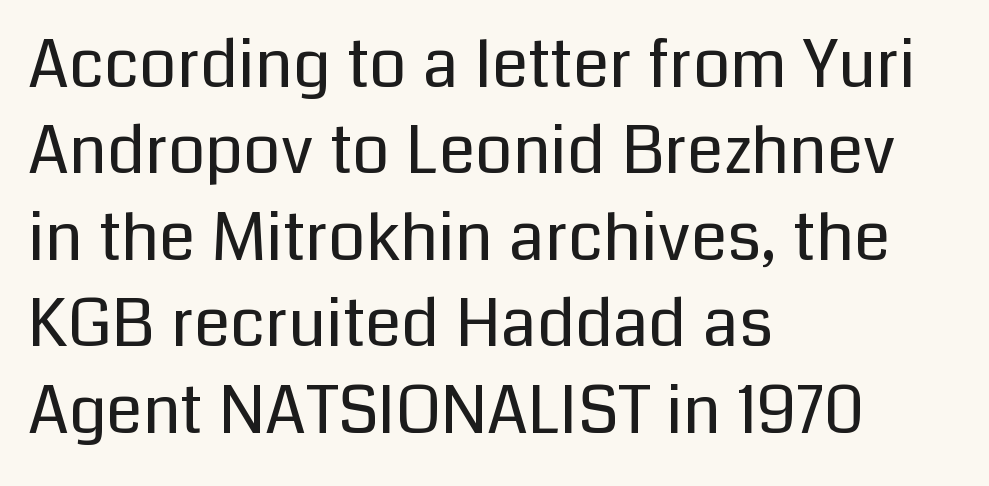
The image shows 66 px regular-weight sans-serif type, upright; set left-aligned, normal line spacing (1.31x), normal letter spacing, not underlined; low stroke contrast and a medium x-height.
